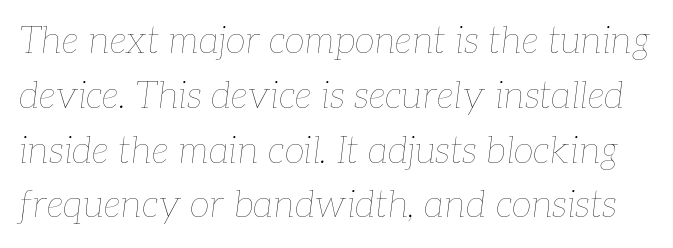
The image shows 37 px thin type, italic (leaning right); set normal line spacing (1.48x), normal letter spacing, not underlined; low stroke contrast and a medium x-height.
